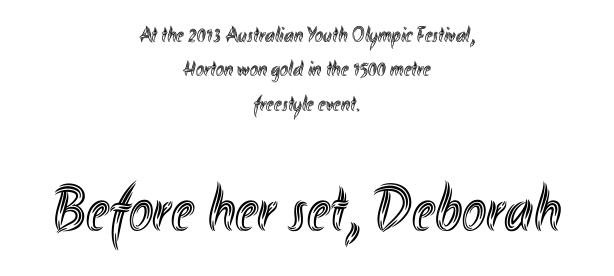
Q: Is the text italic (slanted)? A: Yes.
Q: Is the text underlined? A: No.
Q: How is the paragraph aligned? A: Centered.
Q: Is the spacing between letters normal or unusually wide? A: Normal.
Q: Is the spacing between lines tight, normal or loose? A: Normal.
Q: Which block of text is set in a larger size, the first (top) or the second (bottom)? A: The second (bottom) one.
Q: Width (condensed, normal, or wide)? A: Condensed.
Q: x-height? A: Small.
Q: Monospaced? A: No.
